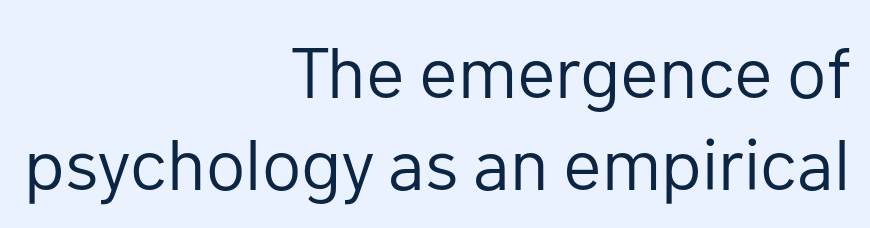
{"serif": "no", "italic": "no", "bold": "no", "weight": "regular", "width": "normal", "stroke_contrast": "low", "x_height": "medium", "monospaced": "no", "underline": "no", "align": "right", "line_spacing": "normal", "line_spacing_ratio": 1.28, "letter_spacing": "normal", "letter_spacing_em": 0.0, "glyph_px": 72}
